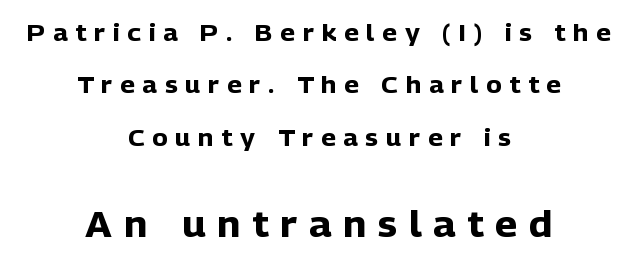
The image shows 35 px heavy sans-serif type, upright; set centered, loose line spacing (2.28x), unusually wide letter spacing (+0.34 em), not underlined; the second (bottom) block is 1.52x larger; low stroke contrast and a medium x-height.
